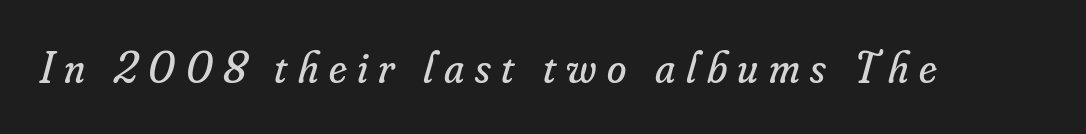
The rendering shows small feet on the letterforms — a serif design. This rendering widens character spacing well past its baseline value. Each stroke keeps to a modest, everyday thickness or less. The specimen reads as italic at a glance. Is this a fixed-width face? No — the glyphs have proportional, varying widths.
